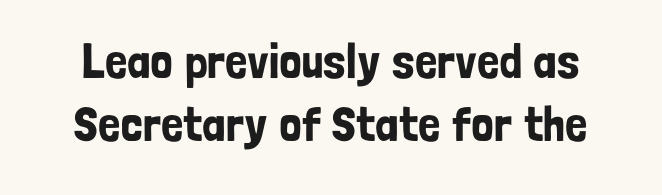
These lines keep a tight, regular rhythm from letter to letter. No feet cap the strokes, marking this as sans-serif type. Looks like regular typesetting: each glyph gets only the width it needs. If you measured baseline to baseline, you'd find a middling distance. Ordinary non-slanted type is in use. Has an underline been added? It has not.
